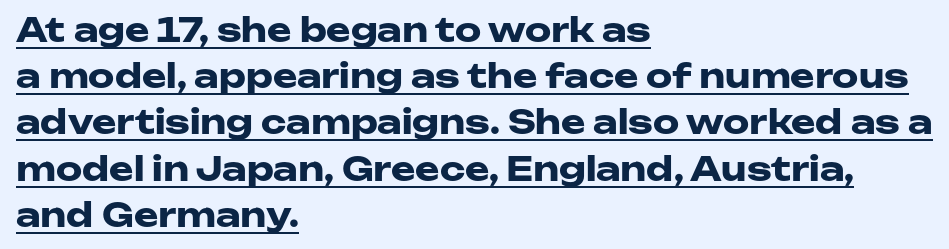
The image shows 33 px heavy, wide sans-serif type, upright; set left-aligned, normal line spacing (1.4x), normal letter spacing, underlined; low stroke contrast and a medium x-height.
